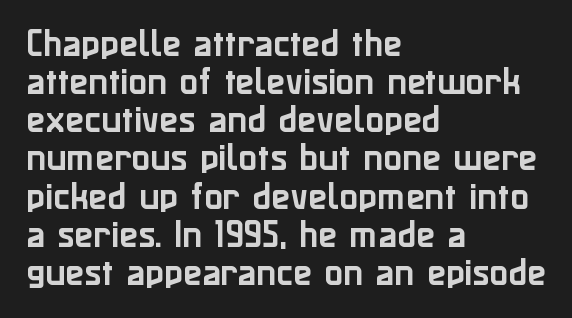
Q: Is the text italic (slanted)? A: No, it is upright.
Q: Is the typeface a serif or a sans-serif typeface? A: Sans-serif.
Q: Is the text underlined? A: No.
Q: How is the paragraph aligned? A: Left-aligned.
Q: Is the spacing between letters normal or unusually wide? A: Normal.
Q: Width (condensed, normal, or wide)? A: Normal.
Q: Stroke contrast? A: Low.
Q: x-height? A: Medium.
Q: Monospaced? A: No.
